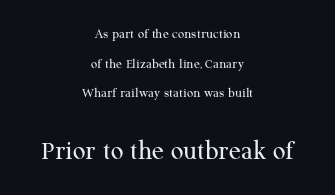
Q: Is the text bold? A: No.
Q: Is the text italic (slanted)? A: No, it is upright.
Q: Is the typeface a serif or a sans-serif typeface? A: Serif.
Q: Is the text underlined? A: No.
Q: How is the paragraph aligned? A: Centered.
Q: Is the spacing between letters normal or unusually wide? A: Normal.
Q: Is the spacing between lines tight, normal or loose? A: Loose.
Q: Which block of text is set in a larger size, the first (top) or the second (bottom)? A: The second (bottom) one.
Q: Width (condensed, normal, or wide)? A: Normal.
Q: Stroke contrast? A: Medium.
Q: x-height? A: Medium.
Q: Monospaced? A: No.
